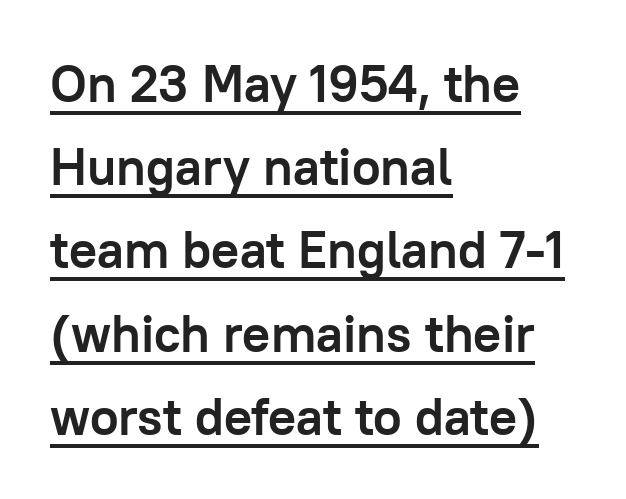
The image shows 52 px semibold sans-serif type, upright; set left-aligned, normal line spacing (1.6x), normal letter spacing, underlined; low stroke contrast and a medium x-height.
